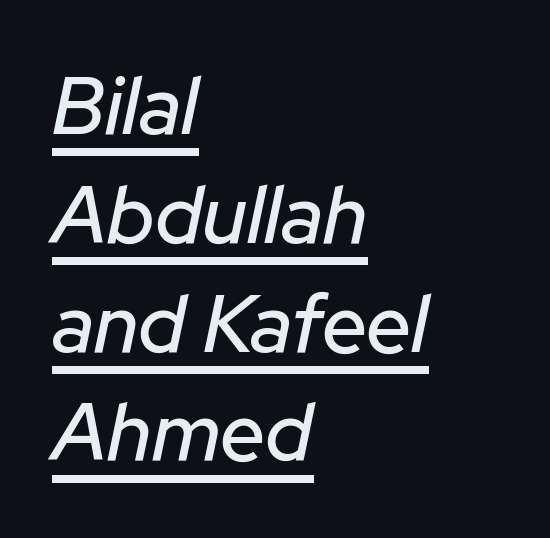
The image shows 80 px text type, italic (leaning right); set left-aligned, normal line spacing (1.36x), normal letter spacing, underlined; low stroke contrast and a medium x-height.
